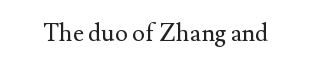
Only glyphs here, with clear space below each row. Notice how the stems are strictly vertical — no italics here. Between one letter and the next there's only the usual sliver of space. Is this a heavy cut? Hardly; it is regular or lighter.
